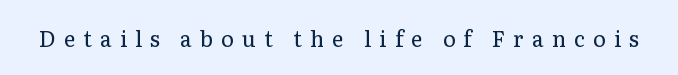
These lines have a slow, spaced-out rhythm from letter to letter. The passage shown is not underscored anywhere. A roman cut, with each character standing at attention. The face looks like a standard text weight, possibly lighter.
